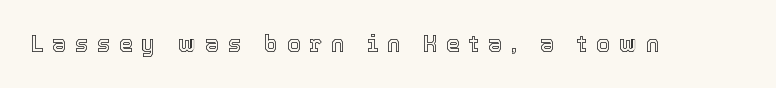
{"italic": "no", "underline": "no", "letter_spacing": "wide", "letter_spacing_em": 0.36, "glyph_px": 23}
